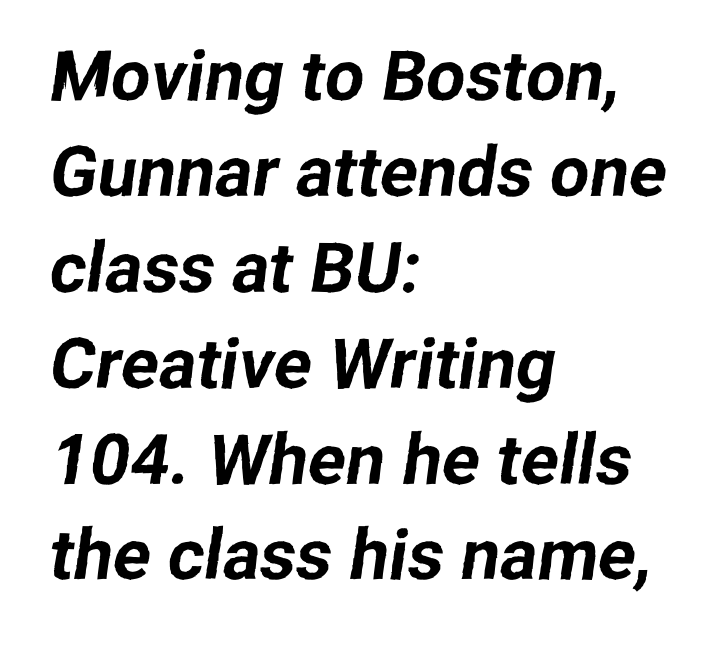
{"serif": "no", "width": "normal", "stroke_contrast": "low", "x_height": "medium", "monospaced": "no", "underline": "no", "align": "left", "line_spacing": "normal", "line_spacing_ratio": 1.37, "letter_spacing": "normal", "letter_spacing_em": 0.0, "glyph_px": 70}
